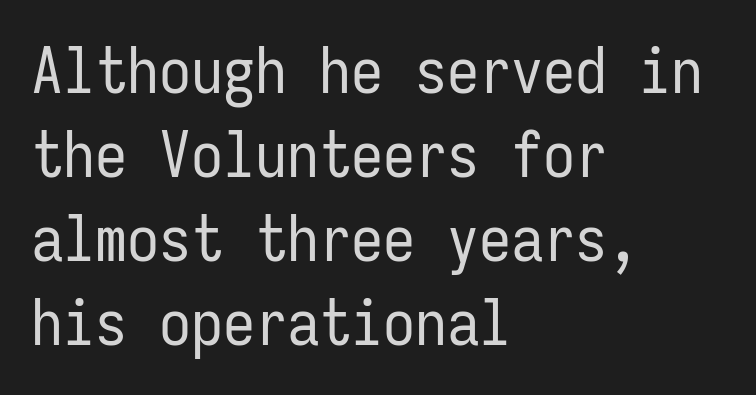
Q: Is the text bold? A: No.
Q: Is the text italic (slanted)? A: No, it is upright.
Q: Is the typeface a serif or a sans-serif typeface? A: Sans-serif.
Q: Is the text underlined? A: No.
Q: How is the paragraph aligned? A: Left-aligned.
Q: Is the spacing between letters normal or unusually wide? A: Normal.
Q: Is the spacing between lines tight, normal or loose? A: Normal.
Q: Width (condensed, normal, or wide)? A: Condensed.
Q: Stroke contrast? A: Low.
Q: x-height? A: Medium.
Q: Monospaced? A: Yes.
